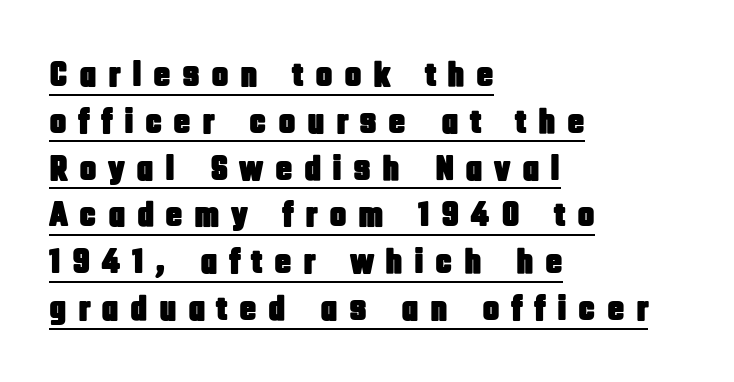
{"serif": "no", "italic": "no", "width": "condensed", "stroke_contrast": "low", "x_height": "large", "monospaced": "no", "underline": "yes", "align": "left", "line_spacing": "normal", "line_spacing_ratio": 1.3, "letter_spacing": "wide", "letter_spacing_em": 0.31, "glyph_px": 36}
